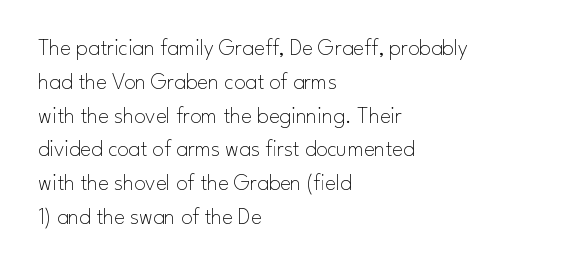
The image shows 23 px text type, upright; set left-aligned, normal line spacing (1.47x), normal letter spacing, not underlined.
